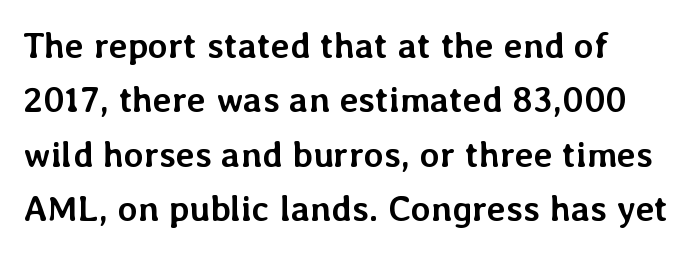
Q: Is the text bold? A: Yes.
Q: Is the text italic (slanted)? A: No, it is upright.
Q: Is the text underlined? A: No.
Q: How is the paragraph aligned? A: Left-aligned.
Q: Is the spacing between letters normal or unusually wide? A: Normal.
Q: Is the spacing between lines tight, normal or loose? A: Normal.
Q: Width (condensed, normal, or wide)? A: Normal.
Q: Stroke contrast? A: Low.
Q: x-height? A: Medium.
Q: Monospaced? A: No.
